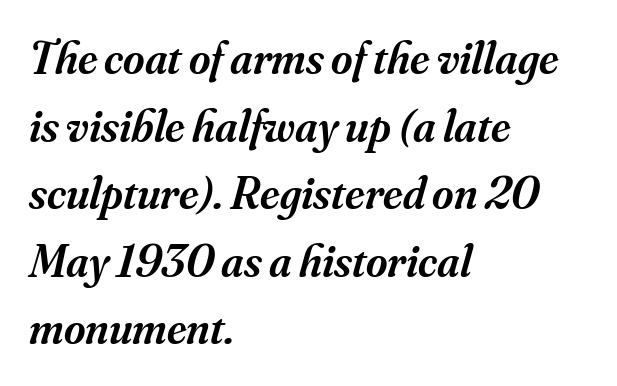
The image shows 46 px semibold serif type, italic (leaning right); set left-aligned, normal line spacing (1.47x), normal letter spacing, not underlined; medium stroke contrast and a small x-height.
